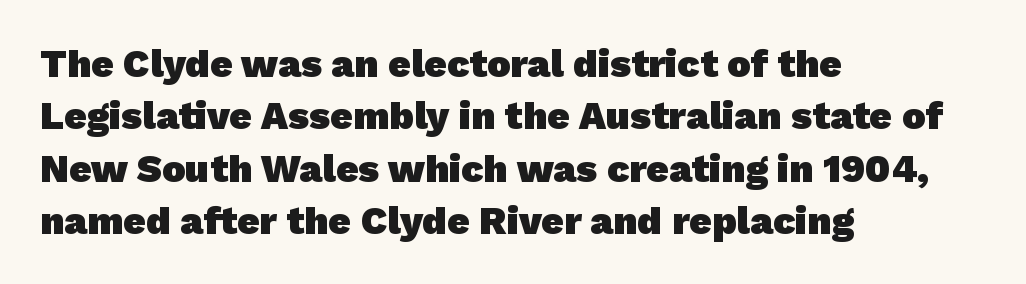
{"serif": "no", "bold": "yes", "weight": "heavy", "width": "normal", "stroke_contrast": "low", "x_height": "medium", "monospaced": "no", "underline": "no", "align": "left", "line_spacing": "normal", "line_spacing_ratio": 1.34, "letter_spacing": "normal", "letter_spacing_em": 0.0, "glyph_px": 39}
